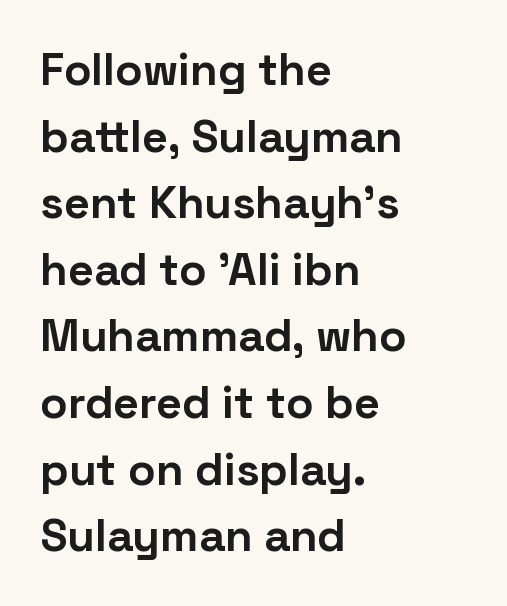
The image shows 45 px bold sans-serif type, upright; set left-aligned, normal line spacing (1.48x), normal letter spacing, not underlined; low stroke contrast and a medium x-height.
